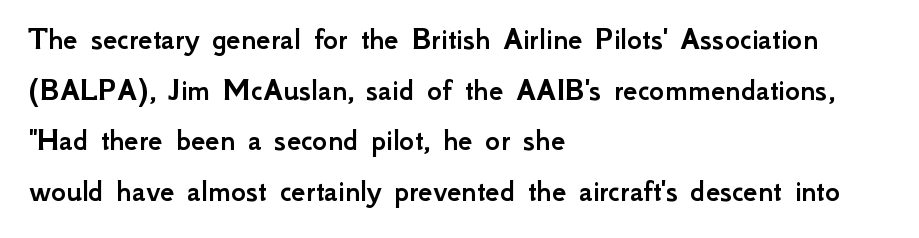
Q: Is the text italic (slanted)? A: No, it is upright.
Q: Is the typeface a serif or a sans-serif typeface? A: Sans-serif.
Q: Is the text underlined? A: No.
Q: How is the paragraph aligned? A: Left-aligned.
Q: Is the spacing between letters normal or unusually wide? A: Normal.
Q: Is the spacing between lines tight, normal or loose? A: Normal.
Q: Width (condensed, normal, or wide)? A: Normal.
Q: Stroke contrast? A: Low.
Q: x-height? A: Small.
Q: Monospaced? A: No.
